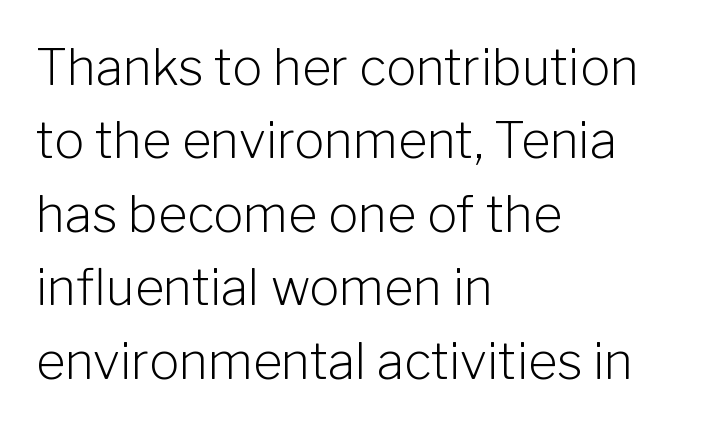
The image shows 50 px light sans-serif type, upright; set left-aligned, normal line spacing (1.47x), normal letter spacing, not underlined; low stroke contrast and a medium x-height.
